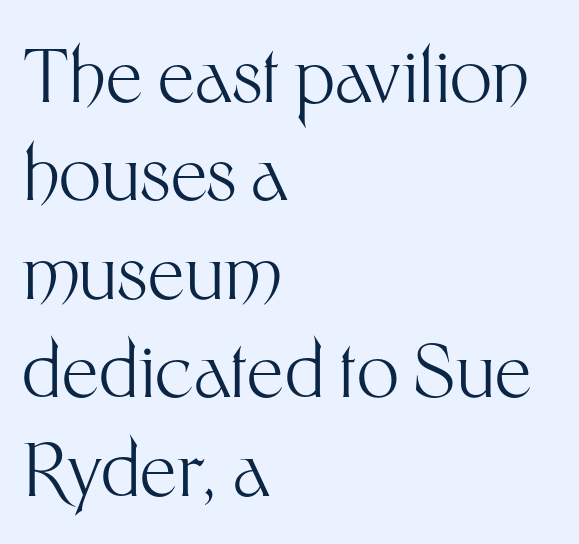
Q: Is the text bold? A: No.
Q: Is the text italic (slanted)? A: No, it is upright.
Q: Is the typeface a serif or a sans-serif typeface? A: Sans-serif.
Q: Is the text underlined? A: No.
Q: How is the paragraph aligned? A: Left-aligned.
Q: Is the spacing between letters normal or unusually wide? A: Normal.
Q: Is the spacing between lines tight, normal or loose? A: Normal.
Q: Width (condensed, normal, or wide)? A: Normal.
Q: Stroke contrast? A: Medium.
Q: x-height? A: Medium.
Q: Monospaced? A: No.
